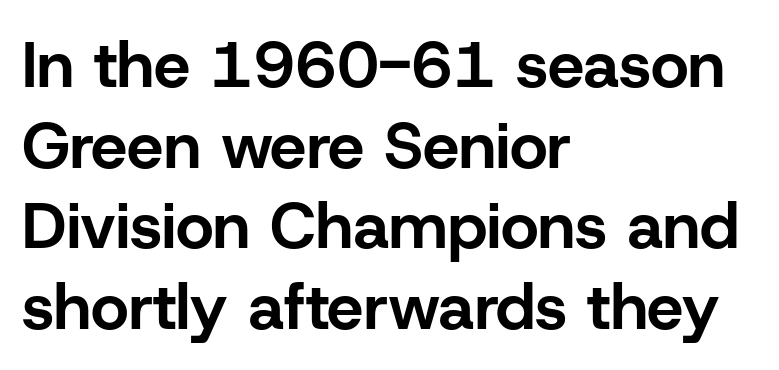
Q: Is the text bold? A: Yes.
Q: Is the text italic (slanted)? A: No, it is upright.
Q: Is the typeface a serif or a sans-serif typeface? A: Sans-serif.
Q: Is the text underlined? A: No.
Q: How is the paragraph aligned? A: Left-aligned.
Q: Is the spacing between letters normal or unusually wide? A: Normal.
Q: Width (condensed, normal, or wide)? A: Normal.
Q: Stroke contrast? A: Low.
Q: x-height? A: Medium.
Q: Monospaced? A: No.
